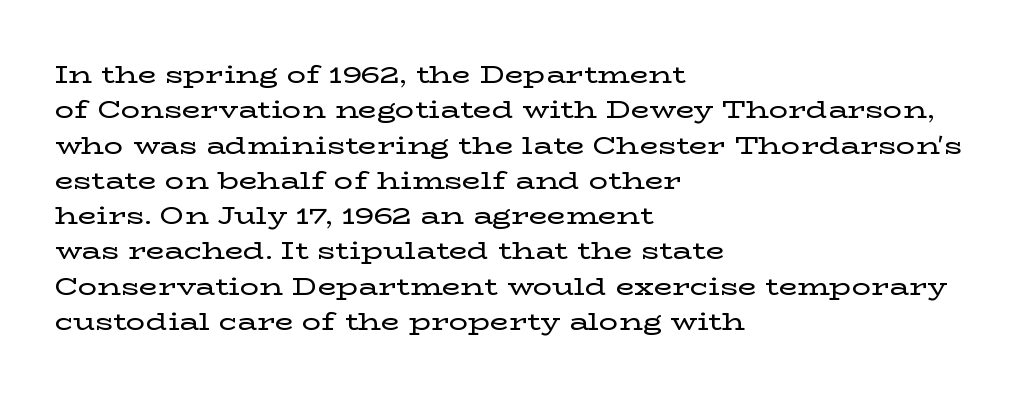
Q: Is the text italic (slanted)? A: No, it is upright.
Q: Is the text underlined? A: No.
Q: How is the paragraph aligned? A: Left-aligned.
Q: Is the spacing between letters normal or unusually wide? A: Normal.
Q: Is the spacing between lines tight, normal or loose? A: Normal.
